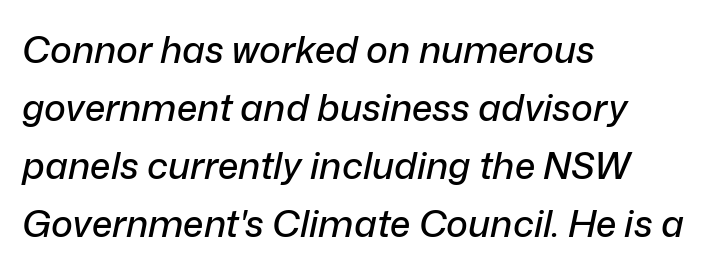
{"italic": "yes", "lean": "right", "slant_degrees": 12, "width": "normal", "stroke_contrast": "low", "x_height": "medium", "monospaced": "no", "underline": "no", "align": "left", "line_spacing": "normal", "line_spacing_ratio": 1.57, "letter_spacing": "normal", "letter_spacing_em": 0.0, "glyph_px": 37}
